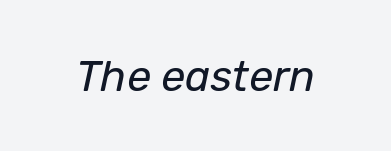
{"italic": "yes", "lean": "right", "slant_degrees": 12, "bold": "no", "weight": "regular", "width": "normal", "stroke_contrast": "low", "x_height": "medium", "monospaced": "no", "underline": "no", "letter_spacing": "normal", "letter_spacing_em": 0.0, "glyph_px": 43}
